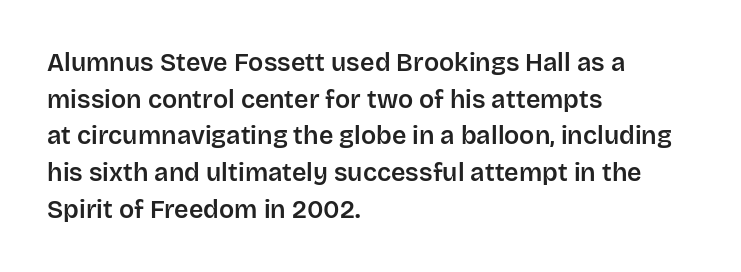
The image shows 25 px text type, upright; set left-aligned, normal line spacing (1.47x), normal letter spacing, not underlined.
